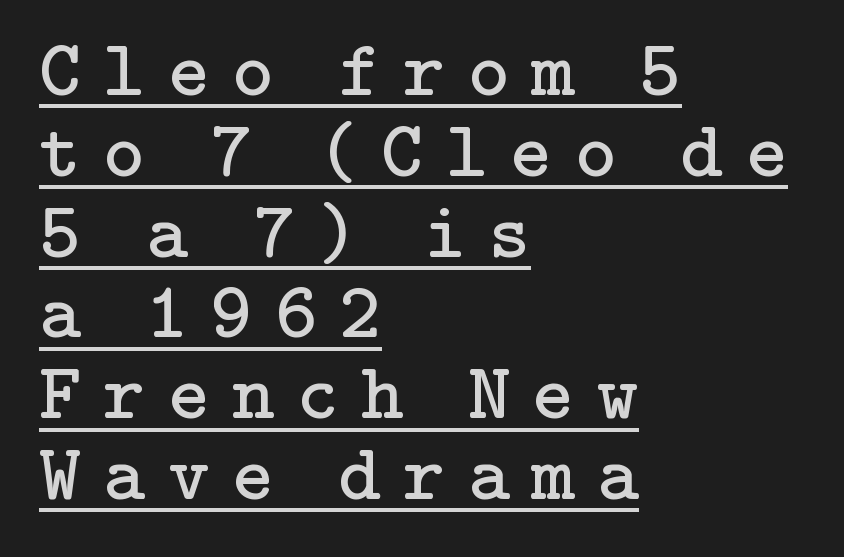
Yep, those are serifs on the letters. What decoration does the sample have? An underline. The typography opts for an upright posture over an oblique one. Horizontal alignment here is leftward, the default for most running prose. You could barely slide anything between these rows. Spacing between characters has been opened up far beyond the box default.
